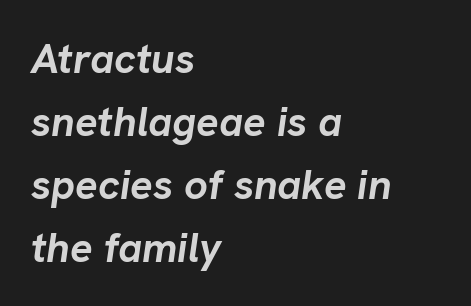
Q: Is the text bold? A: Yes.
Q: Is the text italic (slanted)? A: Yes, it leans right by about 8 degrees.
Q: Is the text underlined? A: No.
Q: How is the paragraph aligned? A: Left-aligned.
Q: Is the spacing between letters normal or unusually wide? A: Normal.
Q: Is the spacing between lines tight, normal or loose? A: Normal.
Q: Width (condensed, normal, or wide)? A: Normal.
Q: Stroke contrast? A: Low.
Q: x-height? A: Medium.
Q: Monospaced? A: No.
